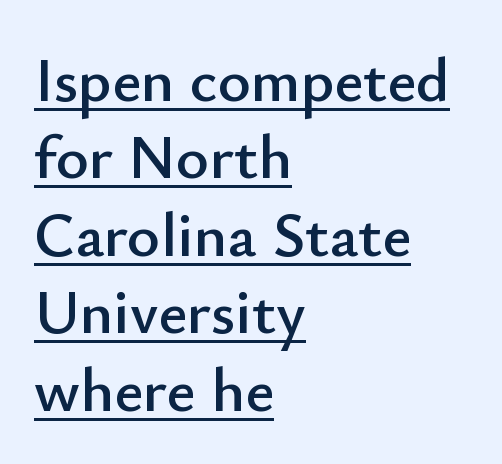
The image shows 63 px sans-serif type, upright; set left-aligned, line spacing 1.23x, normal letter spacing, underlined; low stroke contrast and a small x-height.
